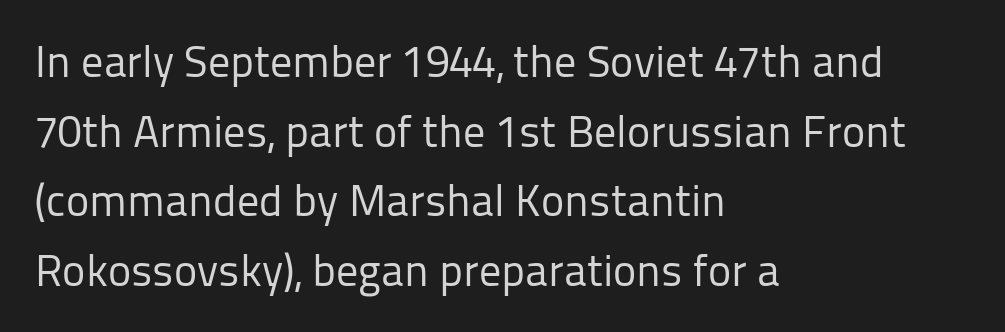
It's the straight-up-and-down kind of type. Examine the stroke ends and you'll find no serifs. Just letters on the line, the space beneath them empty. These lines keep a tight, regular rhythm from letter to letter.
